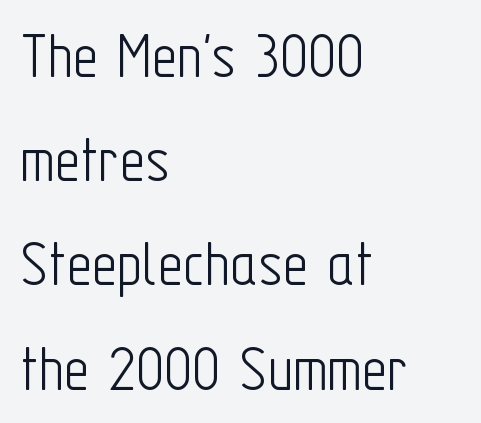
Inter-character spacing is left at the font's built-in metrics. The lines in this sample share a left origin and differ only in where they stop. Nope, not italic — everything's standing straight. You could not count columns in this text — the font is proportionally spaced. The characters display no serif detailing; their extremities are plain.
